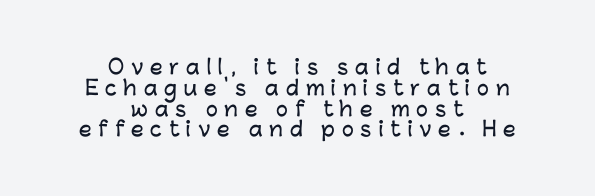
The image shows 20 px text type, upright; set centered, tight line spacing (1.04x), unusually wide letter spacing (+0.34 em), not underlined.
